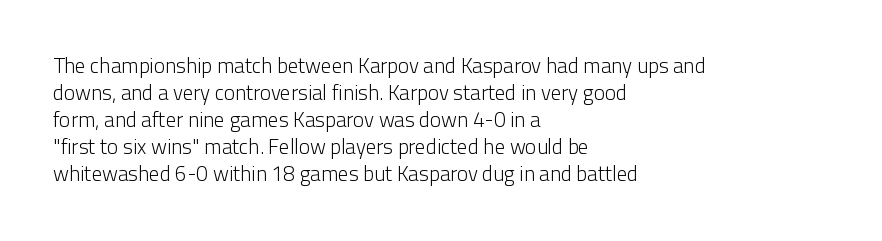
Q: Is the text bold? A: No.
Q: Is the text italic (slanted)? A: No, it is upright.
Q: Is the text underlined? A: No.
Q: How is the paragraph aligned? A: Left-aligned.
Q: Is the spacing between letters normal or unusually wide? A: Normal.
Q: Is the spacing between lines tight, normal or loose? A: Normal.
